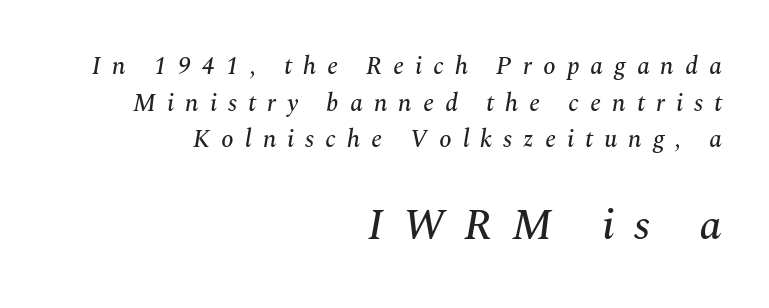
{"serif": "yes", "italic": "yes", "lean": "right", "slant_degrees": 10, "width": "normal", "stroke_contrast": "medium", "x_height": "medium", "monospaced": "no", "underline": "no", "align": "right", "line_spacing": "normal", "line_spacing_ratio": 1.47, "letter_spacing": "wide", "letter_spacing_em": 0.44, "larger_block": "second", "size_ratio": 1.76, "glyph_px": 44}
